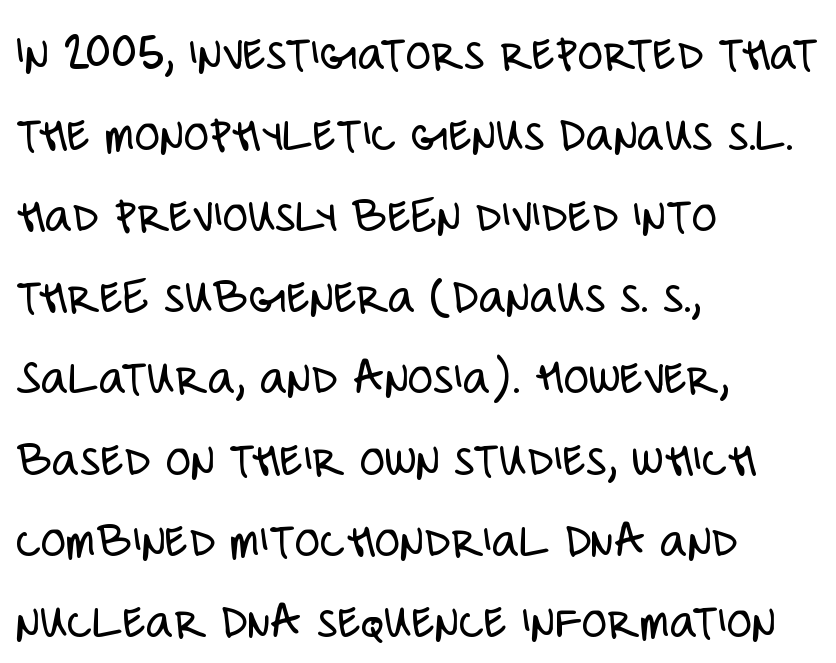
The image shows 52 px light, condensed sans-serif type, upright; set left-aligned, normal line spacing (1.56x), normal letter spacing, not underlined; low stroke contrast and a large x-height.
